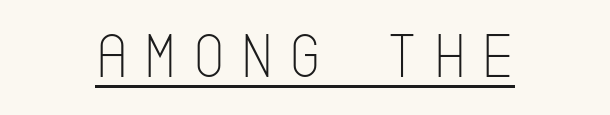
The characters display no serif detailing; their extremities are plain. Italic? Not at all — the glyphs are vertical. This sample uses expanded letter spacing, leaving extra air between glyphs. Both edges are ragged and mirror each other, which tells us the setting is centered.
